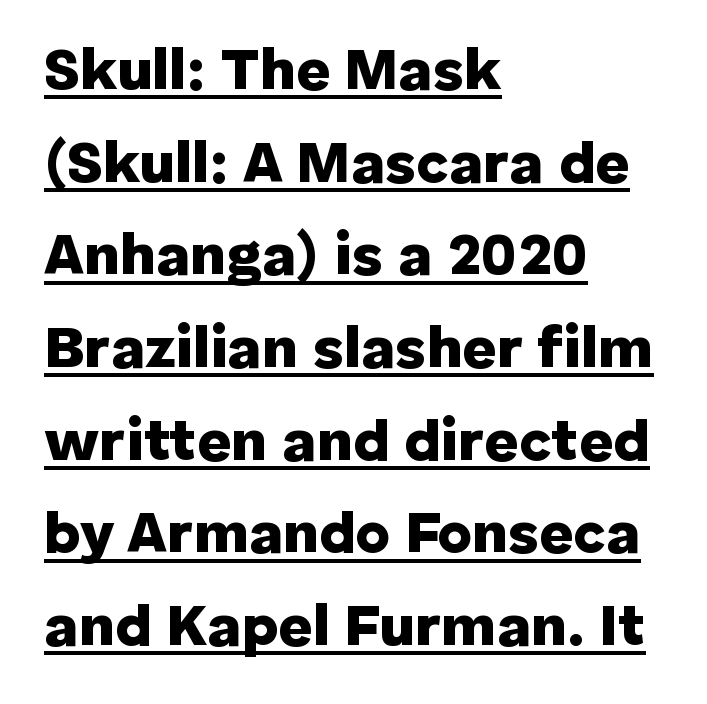
The specimen includes a rule beneath the text block's lines. You could not count columns in this text — the font is proportionally spaced. Nope, not italic — everything's standing straight. Each glyph is drawn with heavy, bold strokes. In CSS terms this would be text-align: left.
